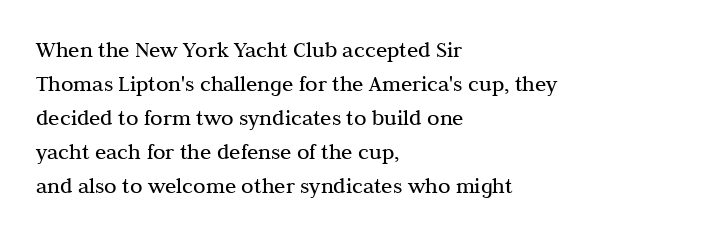
The image shows 23 px text type, upright; set left-aligned, normal line spacing (1.48x), normal letter spacing, not underlined.
